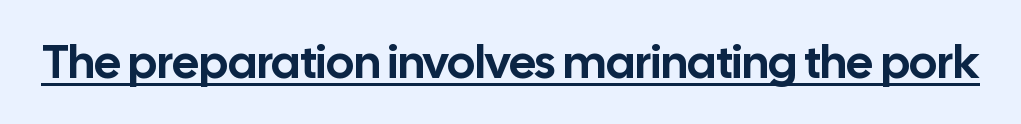
{"serif": "no", "italic": "no", "width": "normal", "stroke_contrast": "low", "x_height": "medium", "monospaced": "no", "underline": "yes", "letter_spacing": "normal", "letter_spacing_em": 0.0, "glyph_px": 47}
